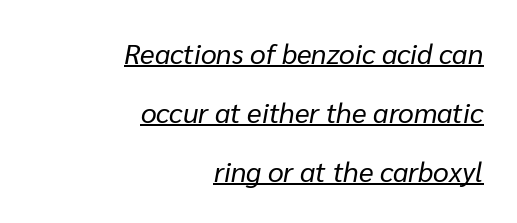
There's an unmistakable incline to the writing here. The text block is weighted toward the right margin, trailing off unevenly leftward. Summary of weight: not heavy and not bold. The rendering uses natural spacing where letterforms have individual widths.
